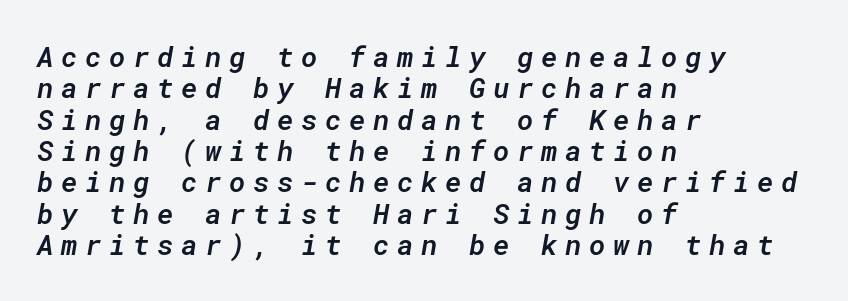
{"italic": "yes", "lean": "right", "slant_degrees": 10, "bold": "semi", "weight": "semibold", "width": "normal", "stroke_contrast": "low", "x_height": "medium", "monospaced": "yes", "underline": "no", "align": "left", "line_spacing": "tight", "line_spacing_ratio": 1.12, "letter_spacing": "wide", "letter_spacing_em": 0.27, "glyph_px": 28}
